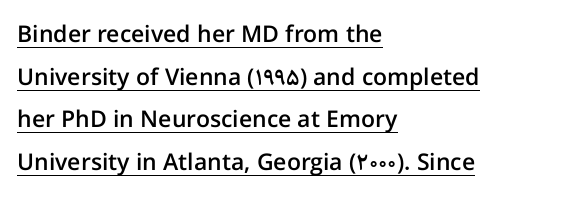
Q: Is the text bold? A: Semi-bold.
Q: Is the text italic (slanted)? A: No, it is upright.
Q: Is the text underlined? A: Yes.
Q: How is the paragraph aligned? A: Left-aligned.
Q: Is the spacing between letters normal or unusually wide? A: Normal.
